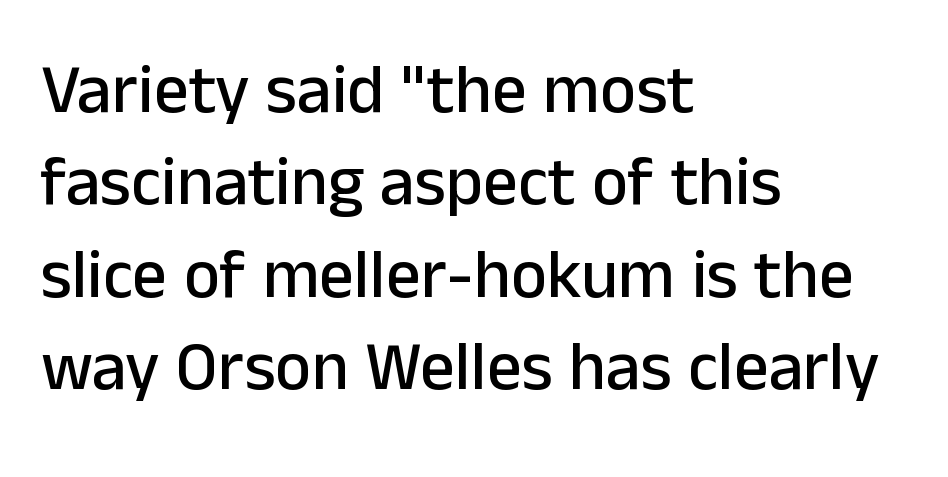
The image shows 69 px sans-serif type, upright; set left-aligned, normal line spacing (1.34x), normal letter spacing, not underlined; low stroke contrast and a medium x-height.
